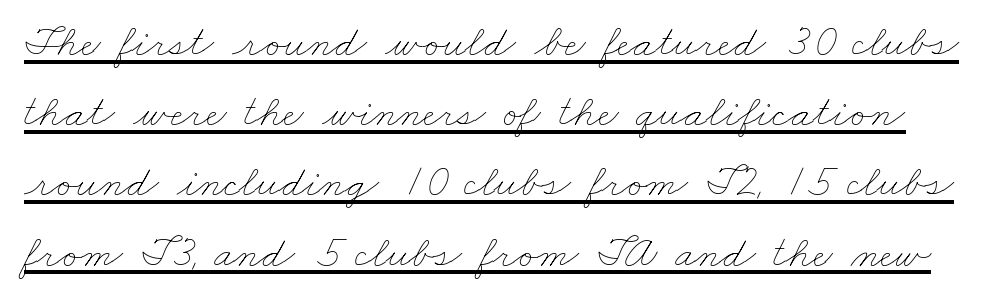
These characters rest on top of a visible drawn line. Spacing between characters is what you'd get straight out of the box. Is this a fixed-width face? No — the glyphs have proportional, varying widths. The passage shown is not bold in any degree.
